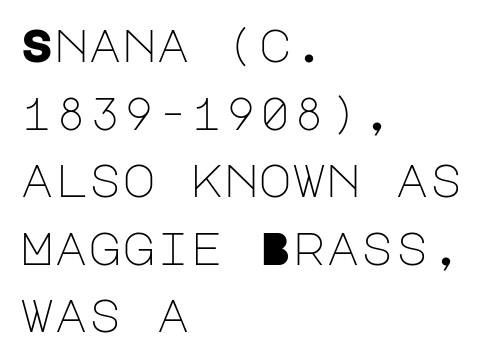
Q: Is the text bold? A: No.
Q: Is the text italic (slanted)? A: No, it is upright.
Q: Is the typeface a serif or a sans-serif typeface? A: Sans-serif.
Q: Is the text underlined? A: No.
Q: How is the paragraph aligned? A: Left-aligned.
Q: Is the spacing between letters normal or unusually wide? A: Normal.
Q: Is the spacing between lines tight, normal or loose? A: Normal.
Q: Width (condensed, normal, or wide)? A: Normal.
Q: Stroke contrast? A: Low.
Q: x-height? A: Large.
